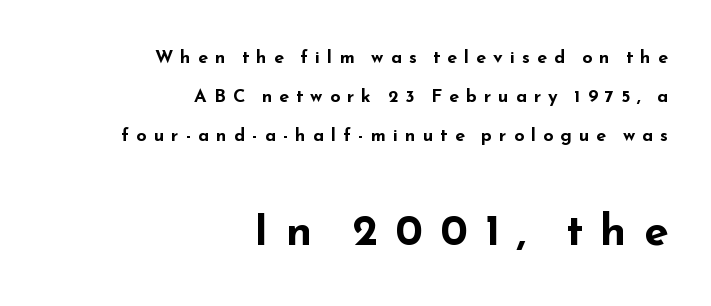
The letters in the lower block stand taller than those in the block above. Nobody drew a line under any word here. The face used here is proportionally spaced, like ordinary book or web type. The space between consecutive lines is lavish. Characters remain perfectly vertical along every line.
